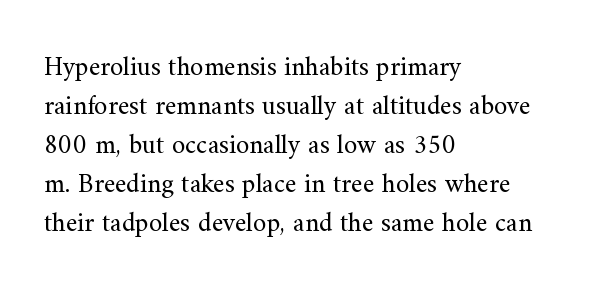
Q: Is the text bold? A: No.
Q: Is the text italic (slanted)? A: No, it is upright.
Q: Is the text underlined? A: No.
Q: How is the paragraph aligned? A: Left-aligned.
Q: Is the spacing between letters normal or unusually wide? A: Normal.
Q: Is the spacing between lines tight, normal or loose? A: Normal.
